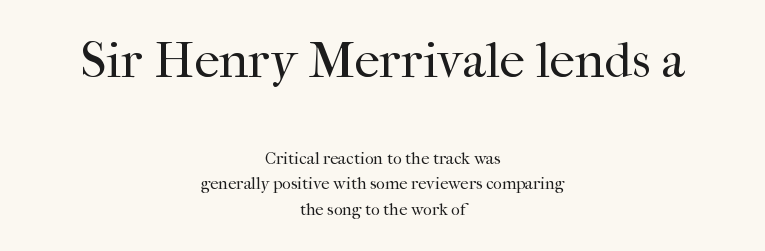
The image shows 51 px regular-weight serif type, upright; set centered, normal line spacing (1.51x), normal letter spacing, not underlined; the first (top) block is 3.0x larger; high stroke contrast and a medium x-height.
